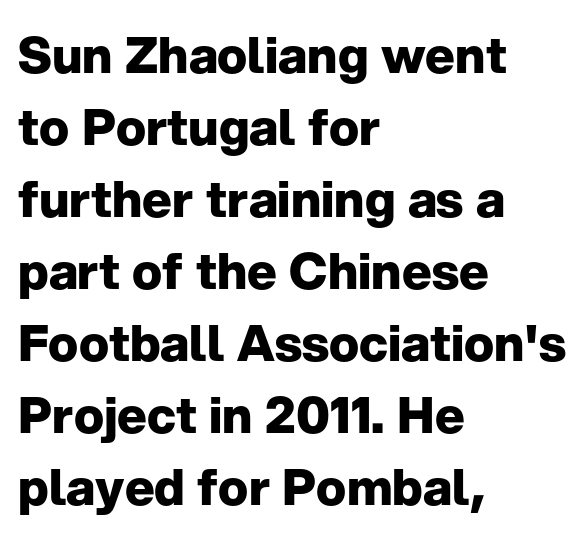
Q: Is the text bold? A: Yes.
Q: Is the text italic (slanted)? A: No, it is upright.
Q: Is the typeface a serif or a sans-serif typeface? A: Sans-serif.
Q: Is the text underlined? A: No.
Q: How is the paragraph aligned? A: Left-aligned.
Q: Is the spacing between letters normal or unusually wide? A: Normal.
Q: Is the spacing between lines tight, normal or loose? A: Normal.
Q: Width (condensed, normal, or wide)? A: Normal.
Q: Stroke contrast? A: Low.
Q: x-height? A: Medium.
Q: Monospaced? A: No.
